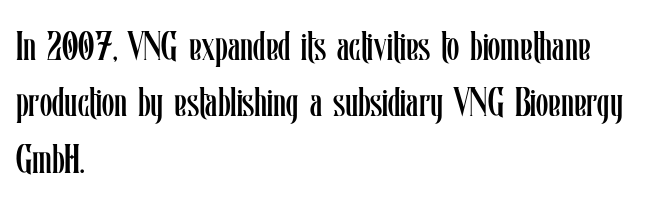
The image shows 40 px regular-weight, condensed type, upright; set left-aligned, normal line spacing (1.41x), normal letter spacing, not underlined; low stroke contrast and a medium x-height.
